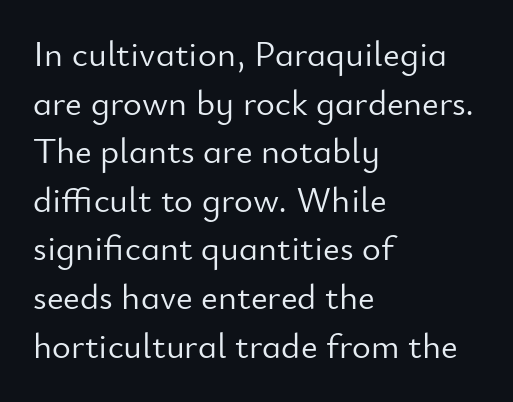
You could not count columns in this text — the font is proportionally spaced. The text block is weighted toward the left margin, trailing off unevenly rightward. Type without underlining. Vertical stems look standard width or narrower in stroke. Do the letters lean? They stand straight.
